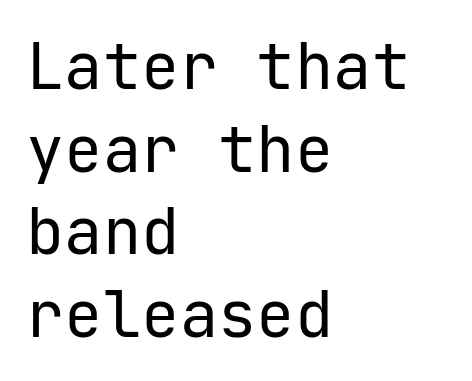
A typesetter would call this monospace, since all characters share one set width. Short note: letters normally spaced. No chunkiness to these letters — they're not bold. A student would call this left alignment; a typographer would say flush left, rag right. The area under the type is left untouched.
